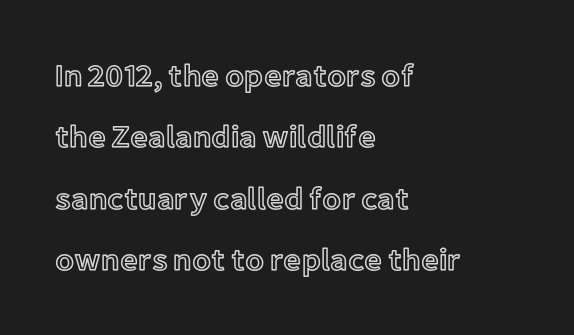
Q: Is the text italic (slanted)? A: No, it is upright.
Q: Is the text underlined? A: No.
Q: How is the paragraph aligned? A: Left-aligned.
Q: Is the spacing between letters normal or unusually wide? A: Normal.
Q: Is the spacing between lines tight, normal or loose? A: Loose.
Q: Width (condensed, normal, or wide)? A: Normal.
Q: x-height? A: Medium.
Q: Monospaced? A: No.
